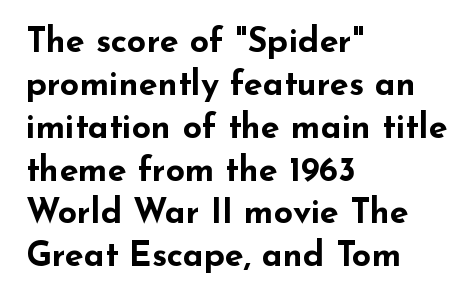
These lines were composed using upright roman letters. Every row of glyphs begins at an identical x-position on the left. Each letter keeps its own natural width here, so spacing adapts to shape. Chunky letters — that's bold for sure.
